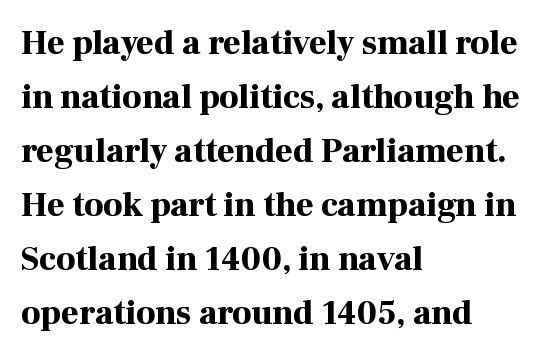
Q: Is the text bold? A: Yes.
Q: Is the text italic (slanted)? A: No, it is upright.
Q: Is the typeface a serif or a sans-serif typeface? A: Serif.
Q: Is the text underlined? A: No.
Q: How is the paragraph aligned? A: Left-aligned.
Q: Is the spacing between letters normal or unusually wide? A: Normal.
Q: Is the spacing between lines tight, normal or loose? A: Normal.
Q: Width (condensed, normal, or wide)? A: Normal.
Q: Stroke contrast? A: High.
Q: x-height? A: Medium.
Q: Monospaced? A: No.
